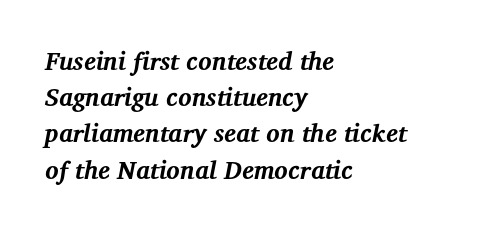
This sample keeps an unexceptional amount of space between lines. Glyph-to-glyph distance matches everyday printed text. The strokes are fattened all the way to bold. Designer's note — italics engaged. Just letters on the line, the space beneath them empty.
